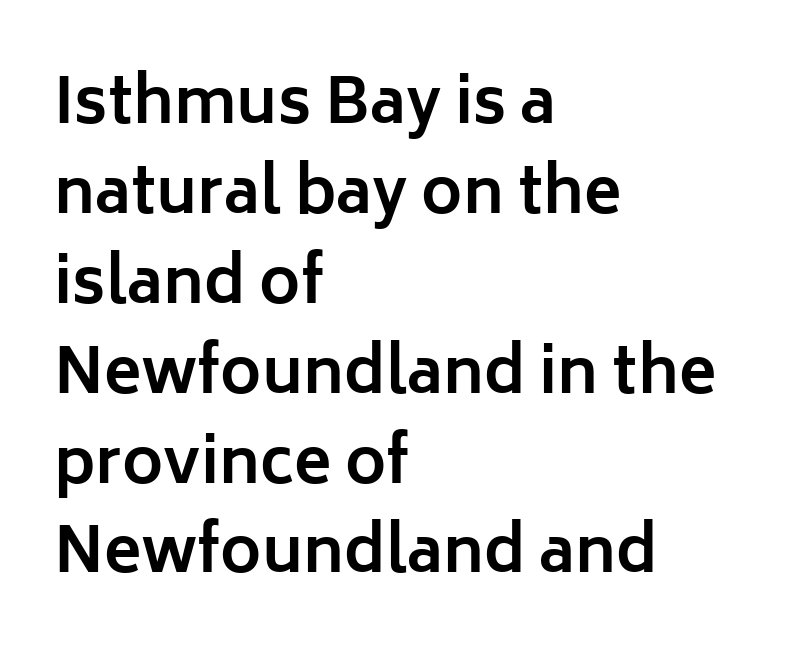
Every row of glyphs begins at an identical x-position on the left. The typeface chosen for these lines omits serifs. The passage shown stacks its lines at a standard gap. Weight check: bold — yes, fully. The axis of the letterforms is exactly vertical. The passage shown is typed in a proportional face where columns would drift.
